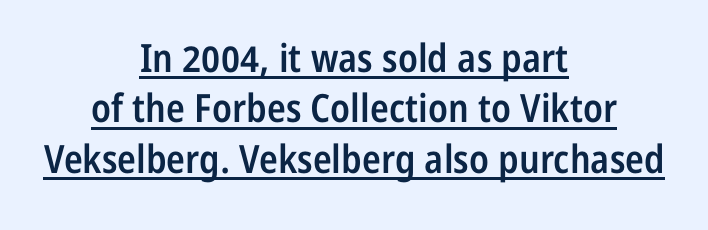
Typesetter's note: demi weight, one step under bold. Inter-character spacing is left at the font's built-in metrics. Both edges are ragged and mirror each other, which tells us the setting is centered. Unlike italic type, these characters show no tilt at all. A typesetter would call this leading conventional body-copy spacing. Serif or sans? Sans — the stroke terminals are bare.
